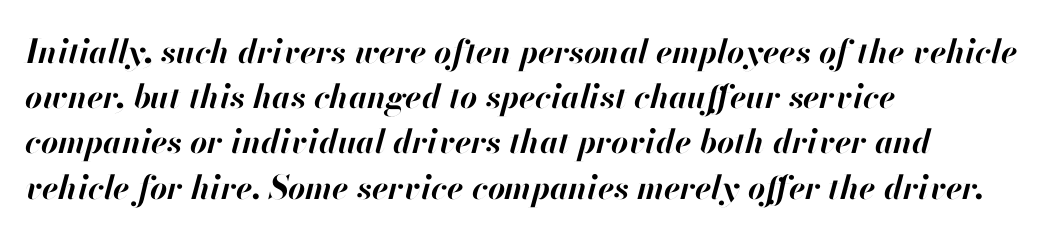
The image shows 33 px bold type, italic (leaning right); set left-aligned, normal line spacing (1.37x), normal letter spacing, not underlined; high stroke contrast and a small x-height.
